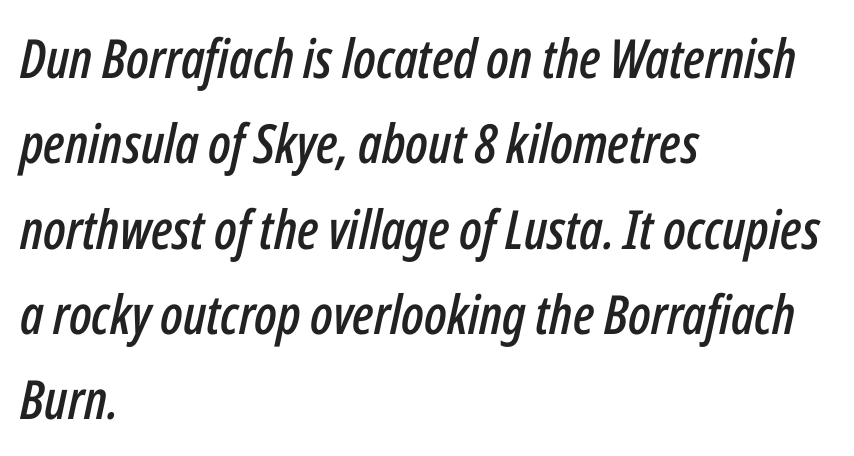
Q: Is the text italic (slanted)? A: Yes, it leans right by about 12 degrees.
Q: Is the text underlined? A: No.
Q: How is the paragraph aligned? A: Left-aligned.
Q: Is the spacing between letters normal or unusually wide? A: Normal.
Q: Is the spacing between lines tight, normal or loose? A: Normal.
Q: Width (condensed, normal, or wide)? A: Condensed.
Q: Stroke contrast? A: Low.
Q: x-height? A: Medium.
Q: Monospaced? A: No.
